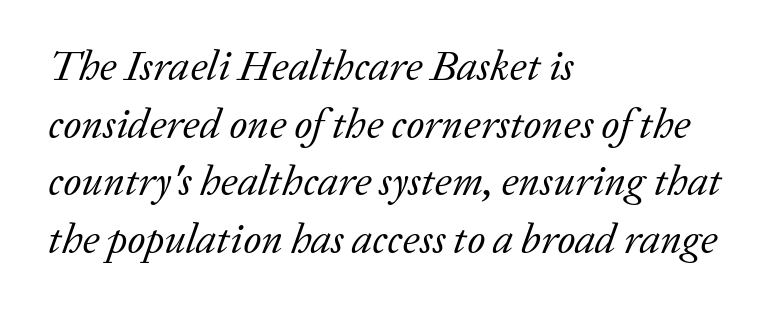
Q: Is the text bold? A: No.
Q: Is the text italic (slanted)? A: Yes, it leans right by about 20 degrees.
Q: Is the typeface a serif or a sans-serif typeface? A: Serif.
Q: Is the text underlined? A: No.
Q: How is the paragraph aligned? A: Left-aligned.
Q: Is the spacing between letters normal or unusually wide? A: Normal.
Q: Is the spacing between lines tight, normal or loose? A: Normal.
Q: Width (condensed, normal, or wide)? A: Normal.
Q: Stroke contrast? A: Low.
Q: x-height? A: Medium.
Q: Monospaced? A: No.
